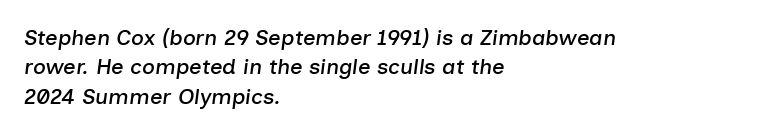
One-word summary of the alignment: left. These lines were composed using italics. One glance says typical: line gaps are just what's usual. This rendering features lettering with no underline.
